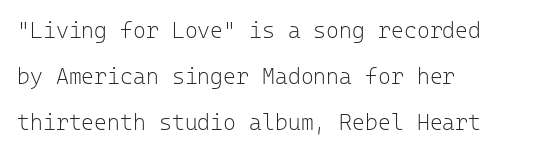
Q: Is the text bold? A: No.
Q: Is the text italic (slanted)? A: No, it is upright.
Q: Is the text underlined? A: No.
Q: How is the paragraph aligned? A: Left-aligned.
Q: Is the spacing between letters normal or unusually wide? A: Normal.
Q: Is the spacing between lines tight, normal or loose? A: Loose.
